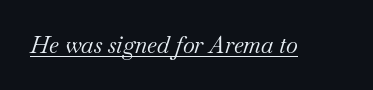
Observe the ordinary spacing: letters are neighbours, not strangers. Is the stroke heavy? The answer is a plain regular-or-lighter. Looking at the ascenders, they clearly lean. This rendering features underlined lettering.
